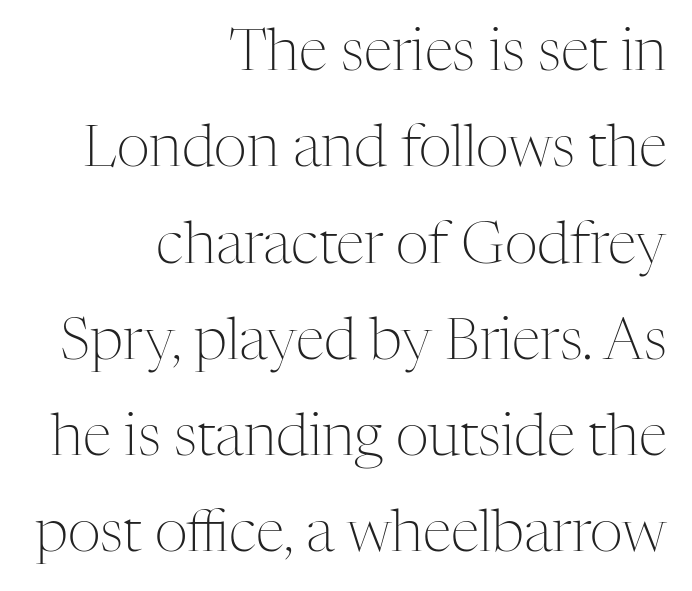
Q: Is the text bold? A: No.
Q: Is the text italic (slanted)? A: No, it is upright.
Q: Is the typeface a serif or a sans-serif typeface? A: Serif.
Q: Is the text underlined? A: No.
Q: How is the paragraph aligned? A: Right-aligned.
Q: Is the spacing between letters normal or unusually wide? A: Normal.
Q: Is the spacing between lines tight, normal or loose? A: Normal.
Q: Width (condensed, normal, or wide)? A: Normal.
Q: Stroke contrast? A: Medium.
Q: x-height? A: Medium.
Q: Monospaced? A: No.
